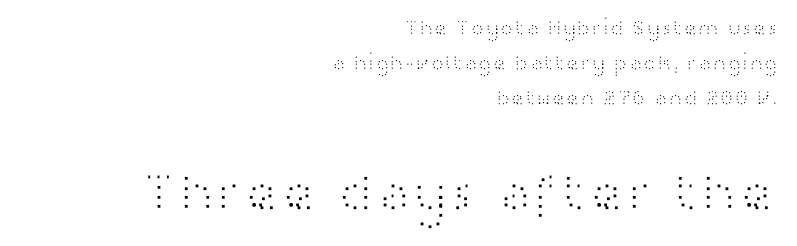
Teacher's note: observe the even right margin — that is flush-right alignment. The weight would be labelled regular, book, light, or lighter still. Think of a printed novel: that variable character pitch is what you see here. Look at the bottom of the vertical strokes: they stop flat, with no serifs. Scale increases going downward across the two blocks.
